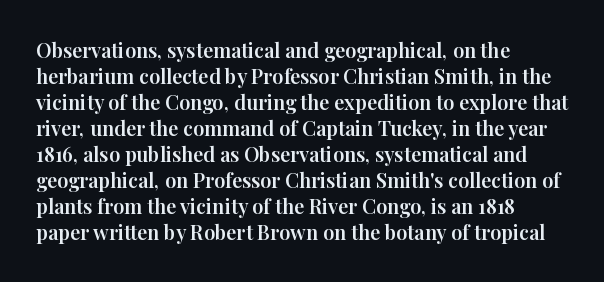
{"italic": "no", "underline": "no", "align": "left", "line_spacing": "normal", "line_spacing_ratio": 1.3, "letter_spacing": "normal", "letter_spacing_em": 0.0, "glyph_px": 20}
